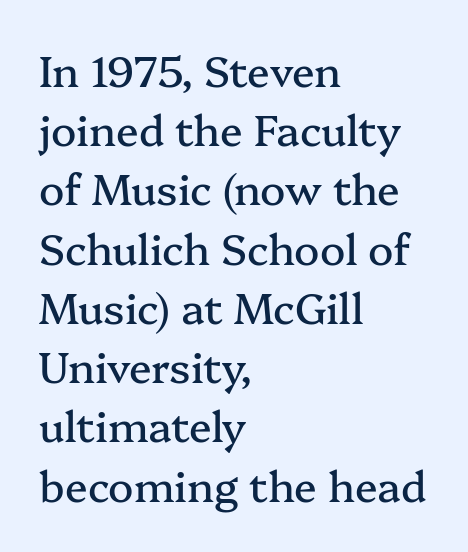
{"serif": "yes", "italic": "no", "width": "normal", "stroke_contrast": "medium", "x_height": "medium", "monospaced": "no", "underline": "no", "align": "left", "line_spacing": "normal", "line_spacing_ratio": 1.41, "letter_spacing": "normal", "letter_spacing_em": 0.0, "glyph_px": 42}
